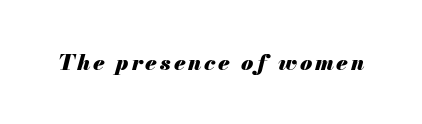
On the weight axis this lands at bold, roughly 700. Each row of text sits above clean, open space. This is oblique type, the kind used for emphasis or titles.
